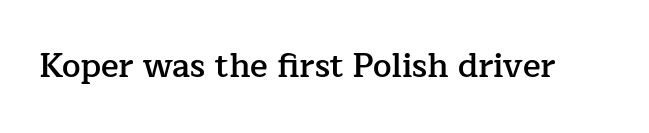
Q: Is the text bold? A: Semi-bold.
Q: Is the text italic (slanted)? A: No, it is upright.
Q: Is the typeface a serif or a sans-serif typeface? A: Serif.
Q: Is the text underlined? A: No.
Q: Is the spacing between letters normal or unusually wide? A: Normal.
Q: Width (condensed, normal, or wide)? A: Normal.
Q: Stroke contrast? A: Low.
Q: x-height? A: Medium.
Q: Monospaced? A: No.
